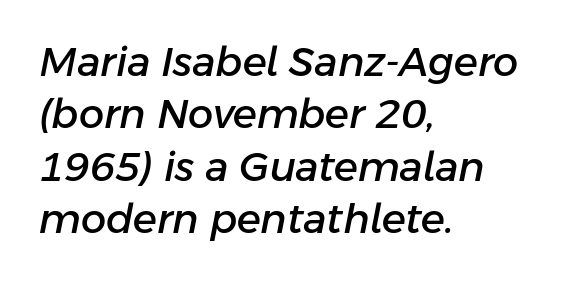
{"italic": "yes", "lean": "right", "slant_degrees": 11, "width": "normal", "stroke_contrast": "low", "x_height": "medium", "monospaced": "no", "underline": "no", "align": "left", "line_spacing": "normal", "line_spacing_ratio": 1.31, "letter_spacing": "normal", "letter_spacing_em": 0.0, "glyph_px": 40}
